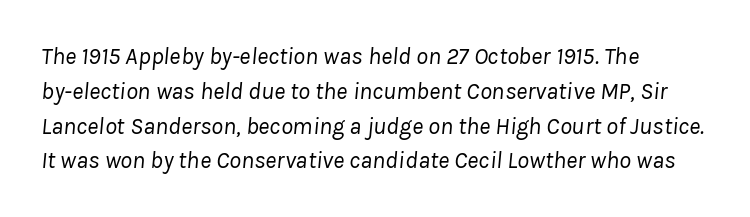
Q: Is the text bold? A: No.
Q: Is the text italic (slanted)? A: Yes, it leans right by about 8 degrees.
Q: Is the text underlined? A: No.
Q: How is the paragraph aligned? A: Left-aligned.
Q: Is the spacing between letters normal or unusually wide? A: Normal.
Q: Is the spacing between lines tight, normal or loose? A: Normal.
